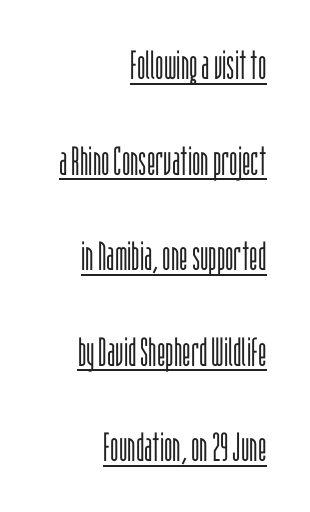
Counters stay open thanks to moderate or lighter strokes. These lines are rendered in a variable-pitch font. Does the copy run flush right? Yes — the right margin is perfectly even. No extra tracking has been applied to these lines.
